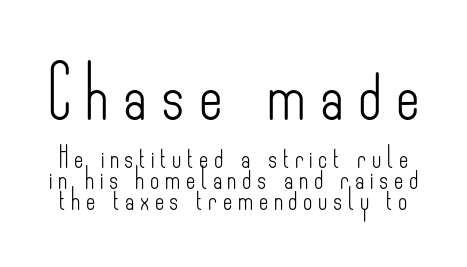
The image shows 51 px light, condensed sans-serif type, upright; set tight line spacing (1.03x), unusually wide letter spacing (+0.28 em), not underlined; the first (top) block is 2.55x larger; low stroke contrast and a small x-height.
